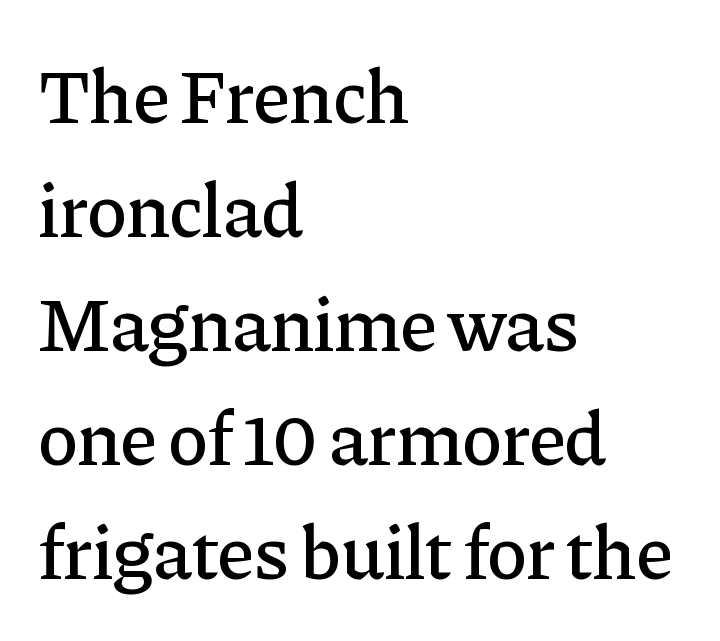
Evenly set lines give the paragraph a standard silhouette. Typographically, this falls in the serif category. Proportional: the letters do not fall into vertical columns. Nope, not italic — everything's standing straight. A classic flush-left, rag-right setting is used for this passage. Just letters on the line, the space beneath them empty.
